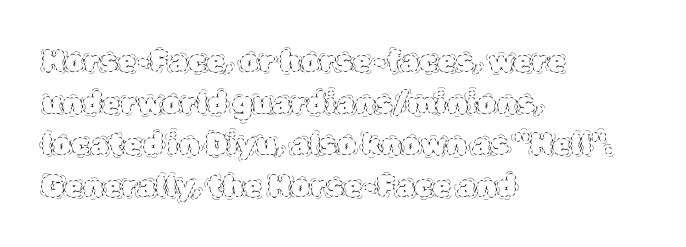
The zone under the glyphs is completely vacant. In terms of letterspacing, this is plain default setting. Designer's note — italics off, roman on. Is there much room between lines? A standard amount, neither cramped nor airy.
